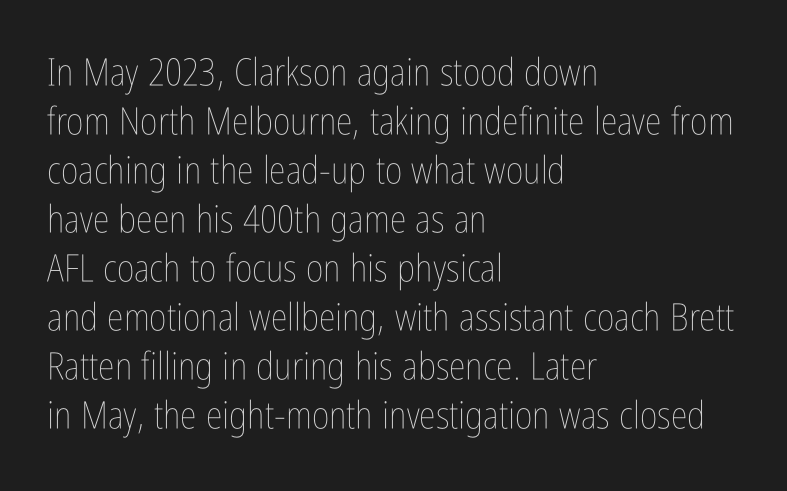
A typesetter would call this proportional, since set widths differ per character. Check under the words: just untouched page. A typesetter would call this zero additional tracking. Posture: straight, roman, zero tilt. The vertical gap from one line to the next is medium.
